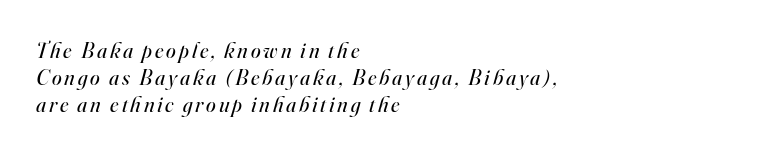
Q: Is the text bold? A: No.
Q: Is the text italic (slanted)? A: Yes, it leans right by about 16 degrees.
Q: Is the text underlined? A: No.
Q: How is the paragraph aligned? A: Left-aligned.
